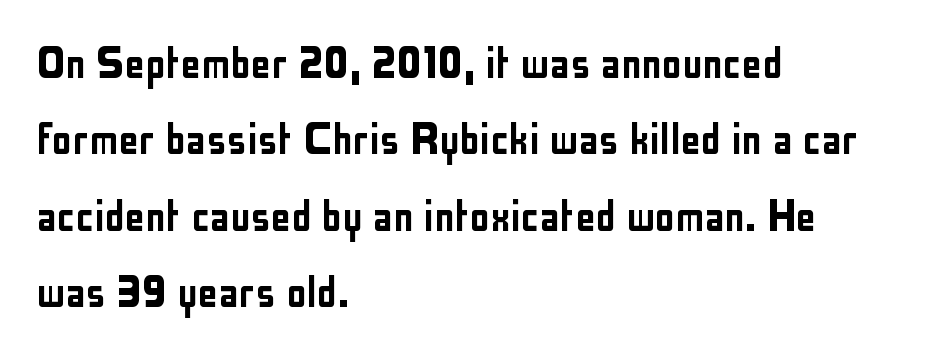
{"serif": "no", "italic": "no", "width": "condensed", "stroke_contrast": "low", "x_height": "medium", "monospaced": "no", "underline": "no", "align": "left", "line_spacing": "normal", "line_spacing_ratio": 1.5, "letter_spacing": "normal", "letter_spacing_em": 0.0, "glyph_px": 51}
